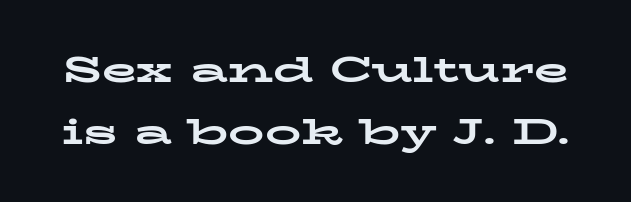
The image shows 36 px bold, wide serif type, upright; set line spacing 1.73x, normal letter spacing, not underlined; low stroke contrast and a medium x-height.
